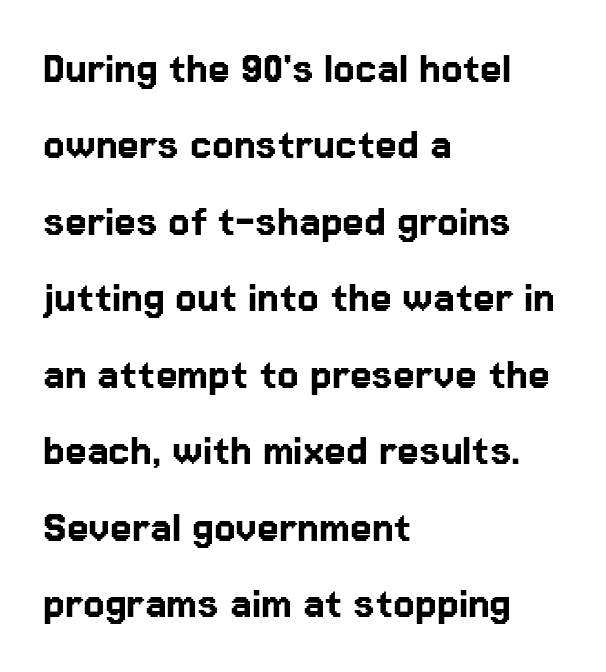
{"serif": "no", "italic": "no", "width": "normal", "stroke_contrast": "low", "x_height": "medium", "monospaced": "no", "underline": "no", "align": "left", "line_spacing": "normal", "line_spacing_ratio": 1.56, "letter_spacing": "normal", "letter_spacing_em": 0.0, "glyph_px": 49}
